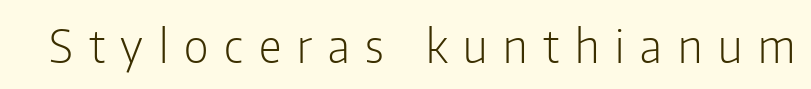
Q: Is the text bold? A: No.
Q: Is the text italic (slanted)? A: No, it is upright.
Q: Is the typeface a serif or a sans-serif typeface? A: Sans-serif.
Q: Is the text underlined? A: No.
Q: Is the spacing between letters normal or unusually wide? A: Unusually wide.
Q: Width (condensed, normal, or wide)? A: Condensed.
Q: Stroke contrast? A: Low.
Q: x-height? A: Medium.
Q: Monospaced? A: No.
